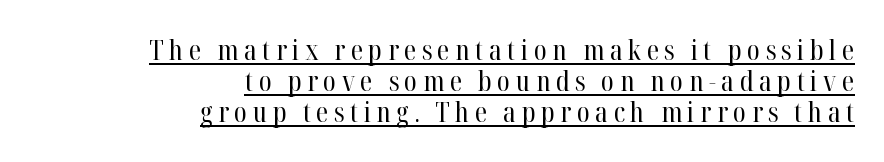
These lines huddle together more closely than default settings would place them. A typesetter would call this heavily tracked-out type. Line endings align vertically; line beginnings do not. Proportional: the letters do not fall into vertical columns. Think standard paragraph weight, or any step lighter than that.
